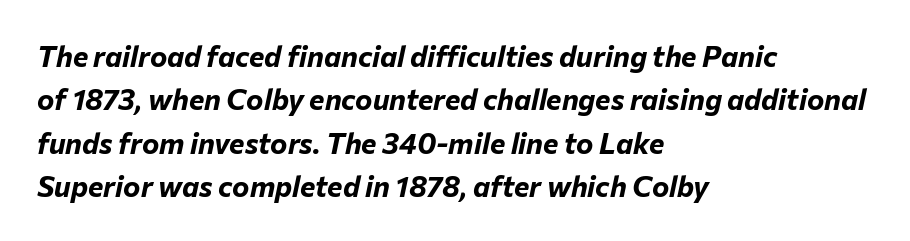
Q: Is the text bold? A: Yes.
Q: Is the text italic (slanted)? A: Yes, it leans right by about 12 degrees.
Q: Is the text underlined? A: No.
Q: How is the paragraph aligned? A: Left-aligned.
Q: Is the spacing between letters normal or unusually wide? A: Normal.
Q: Is the spacing between lines tight, normal or loose? A: Normal.
Q: Width (condensed, normal, or wide)? A: Normal.
Q: Stroke contrast? A: Low.
Q: x-height? A: Medium.
Q: Monospaced? A: No.
